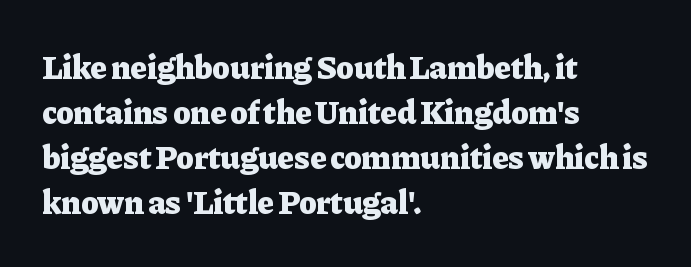
Q: Is the text bold? A: Yes.
Q: Is the text italic (slanted)? A: No, it is upright.
Q: Is the typeface a serif or a sans-serif typeface? A: Serif.
Q: Is the text underlined? A: No.
Q: How is the paragraph aligned? A: Left-aligned.
Q: Is the spacing between letters normal or unusually wide? A: Normal.
Q: Is the spacing between lines tight, normal or loose? A: Normal.
Q: Width (condensed, normal, or wide)? A: Normal.
Q: Stroke contrast? A: Low.
Q: x-height? A: Medium.
Q: Monospaced? A: No.
